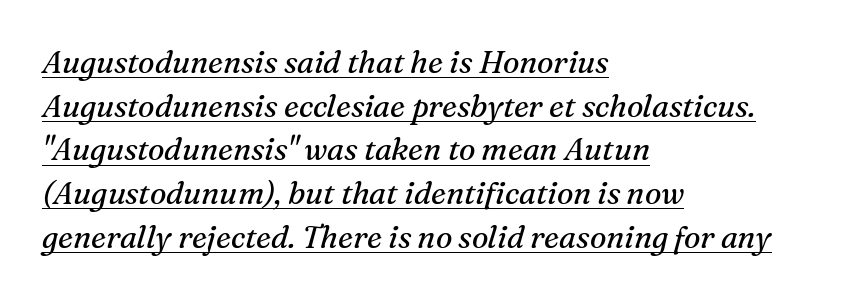
{"serif": "yes", "italic": "yes", "lean": "right", "slant_degrees": 16, "bold": "no", "weight": "regular", "width": "normal", "stroke_contrast": "medium", "x_height": "medium", "monospaced": "no", "underline": "yes", "align": "left", "line_spacing": "normal", "line_spacing_ratio": 1.41, "letter_spacing": "normal", "letter_spacing_em": 0.0, "glyph_px": 31}
